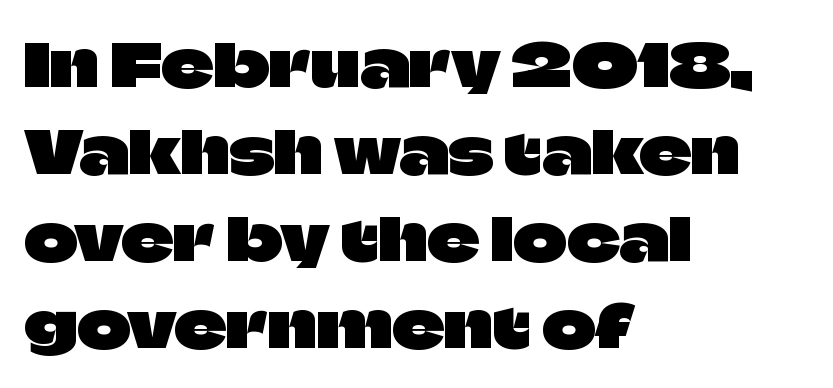
Q: Is the text italic (slanted)? A: No, it is upright.
Q: Is the typeface a serif or a sans-serif typeface? A: Sans-serif.
Q: Is the text underlined? A: No.
Q: How is the paragraph aligned? A: Left-aligned.
Q: Is the spacing between letters normal or unusually wide? A: Normal.
Q: Is the spacing between lines tight, normal or loose? A: Normal.
Q: Width (condensed, normal, or wide)? A: Normal.
Q: Stroke contrast? A: Low.
Q: x-height? A: Large.
Q: Monospaced? A: No.
